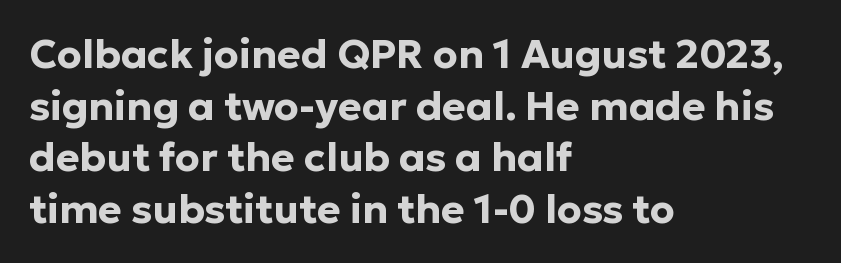
{"serif": "no", "italic": "no", "bold": "yes", "weight": "bold", "width": "normal", "stroke_contrast": "low", "x_height": "medium", "monospaced": "no", "underline": "no", "align": "left", "line_spacing": "normal", "line_spacing_ratio": 1.29, "letter_spacing": "normal", "letter_spacing_em": 0.0, "glyph_px": 40}
